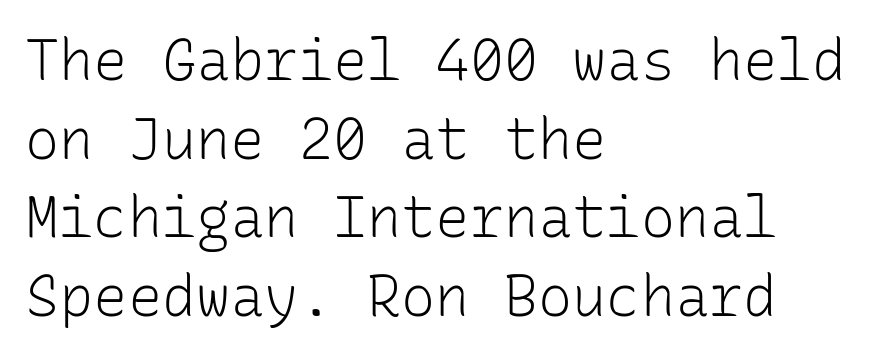
The characters display no serif detailing; their extremities are plain. Monospaced: the letters line up in strict vertical columns. Vertical spacing — default. This rendering leaves character spacing at its baseline value. Quick note: underline off. Does the copy run flush right? No — it runs flush left.
